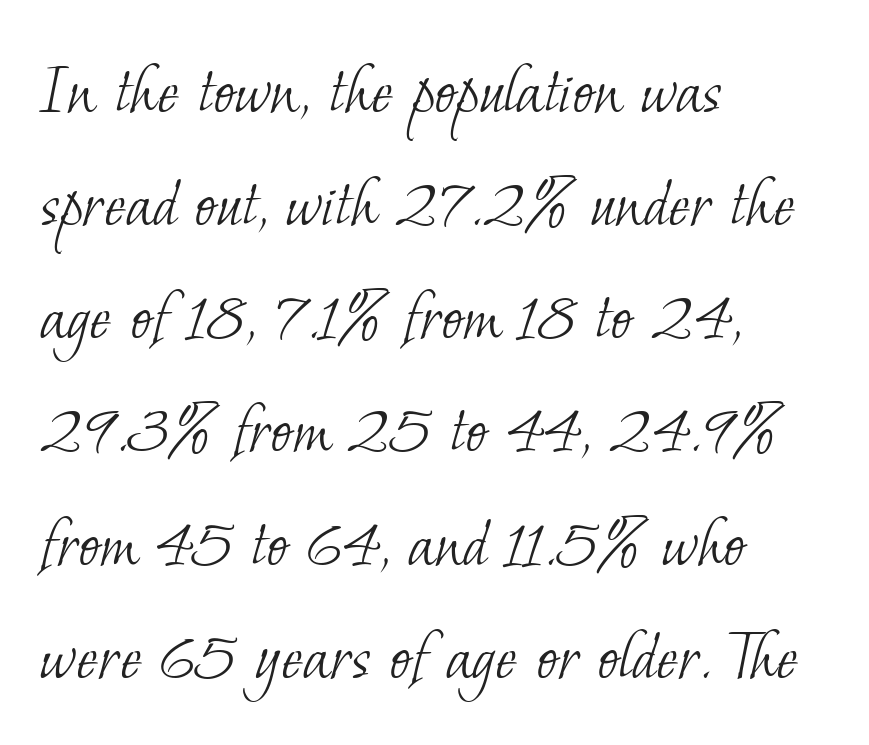
The image shows 73 px light serif type; set left-aligned, normal line spacing (1.55x), normal letter spacing, not underlined; low stroke contrast and a small x-height.
